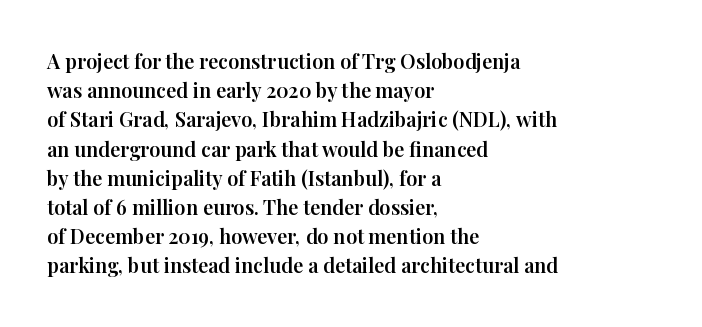
A bare baseline throughout the passage. Tracking value appears to be zero — textbook default spacing. The lettering holds an erect, upright posture throughout. The lines in this sample share a left origin and differ only in where they stop.
